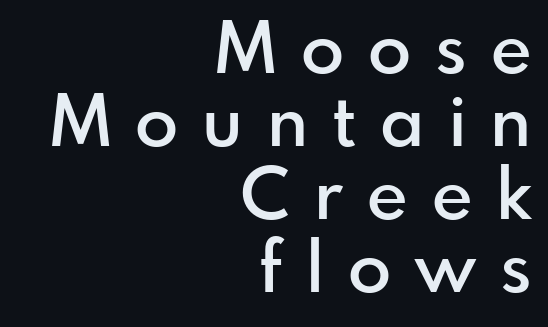
{"serif": "no", "italic": "no", "bold": "semi", "weight": "semibold", "width": "normal", "stroke_contrast": "low", "x_height": "small", "monospaced": "no", "underline": "no", "align": "right", "line_spacing": "tight", "line_spacing_ratio": 1.03, "letter_spacing": "wide", "letter_spacing_em": 0.34, "glyph_px": 71}
